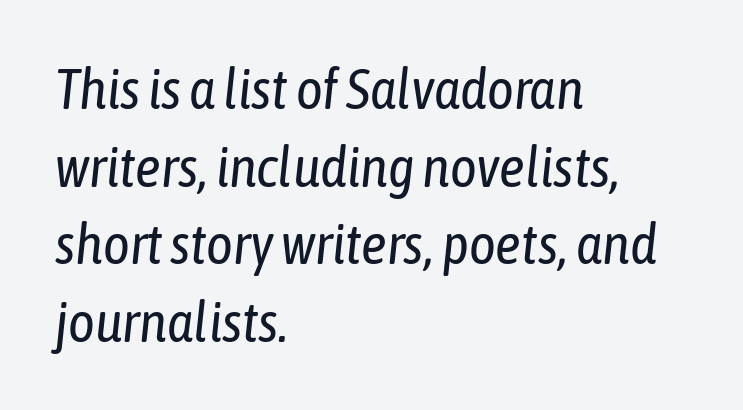
Q: Is the text bold? A: No.
Q: Is the text italic (slanted)? A: Yes, it leans right by about 6 degrees.
Q: Is the text underlined? A: No.
Q: How is the paragraph aligned? A: Left-aligned.
Q: Is the spacing between letters normal or unusually wide? A: Normal.
Q: Is the spacing between lines tight, normal or loose? A: Normal.
Q: Width (condensed, normal, or wide)? A: Condensed.
Q: Stroke contrast? A: Low.
Q: x-height? A: Medium.
Q: Monospaced? A: No.
